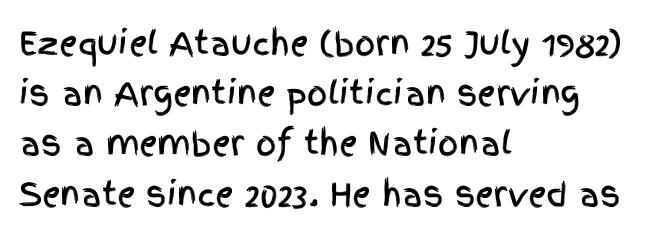
{"serif": "no", "italic": "no", "width": "condensed", "x_height": "large", "monospaced": "no", "underline": "no", "align": "left", "line_spacing": "normal", "line_spacing_ratio": 1.57, "letter_spacing": "normal", "letter_spacing_em": 0.0, "glyph_px": 32}
